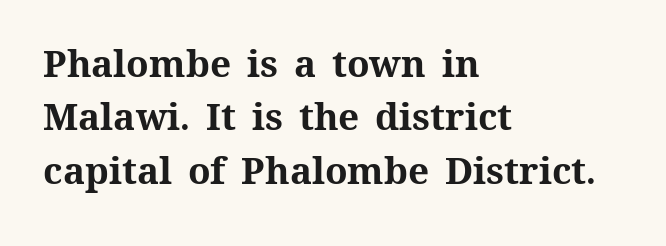
The image shows 37 px bold type, upright; set left-aligned, normal line spacing (1.44x), normal letter spacing, not underlined; medium stroke contrast and a medium x-height.
